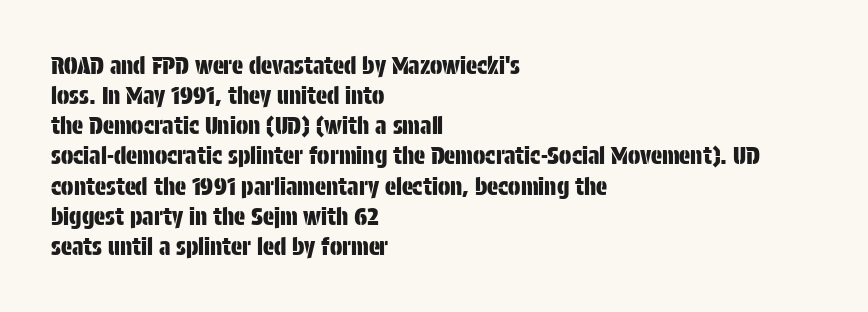
{"italic": "no", "underline": "no", "align": "left", "line_spacing": "normal", "line_spacing_ratio": 1.31, "letter_spacing": "normal", "letter_spacing_em": 0.0, "glyph_px": 23}
